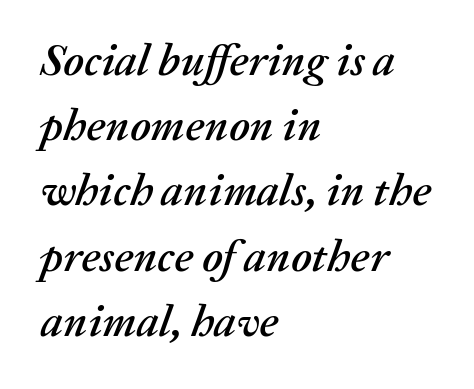
{"italic": "yes", "lean": "right", "slant_degrees": 20, "width": "normal", "stroke_contrast": "medium", "x_height": "medium", "monospaced": "no", "underline": "no", "align": "left", "line_spacing": "normal", "line_spacing_ratio": 1.45, "letter_spacing": "normal", "letter_spacing_em": 0.0, "glyph_px": 45}
